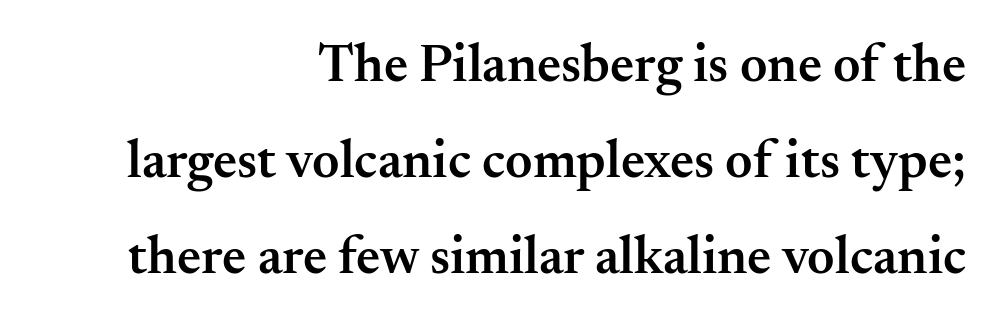
The image shows 53 px semibold serif type, upright; set right-aligned, line spacing 1.81x, normal letter spacing, not underlined; medium stroke contrast and a small x-height.
